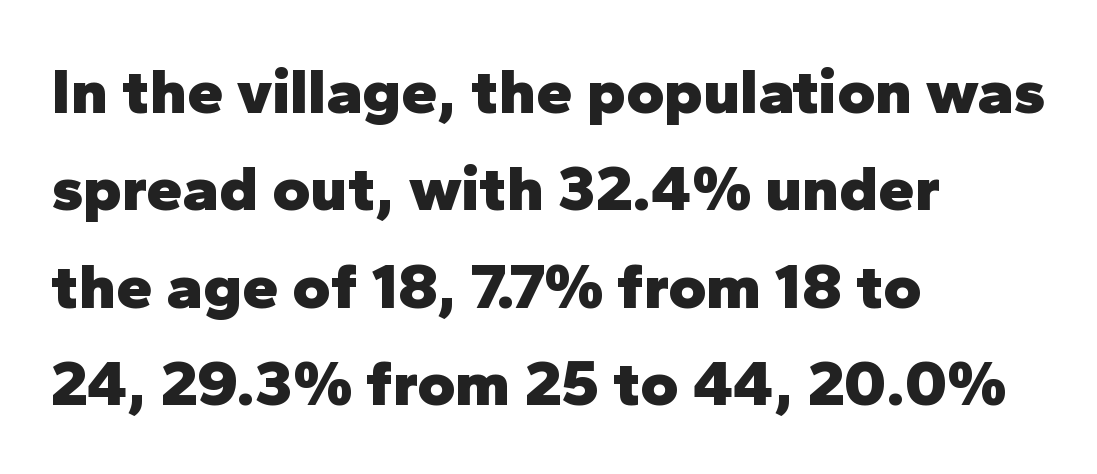
Set as a true bold cut, around the 700 mark. The passage shown is typed in a proportional face where columns would drift. The block of text has a typical density, with ordinary space between rows. Horizontally, the lines are justified to the leading edge only. The letters sit at their default tracking, neither squeezed nor spread. Descenders hang freely into open space.
